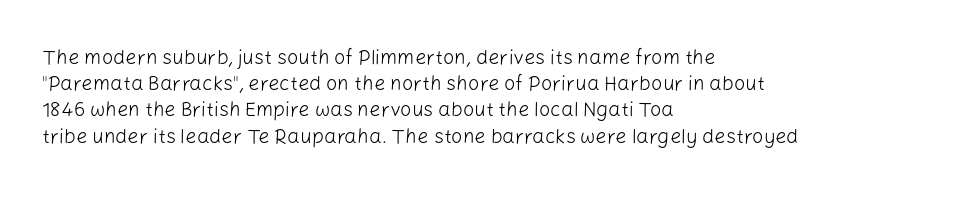
{"italic": "no", "bold": "no", "underline": "no", "align": "left", "line_spacing": "normal", "line_spacing_ratio": 1.31, "letter_spacing": "normal", "letter_spacing_em": 0.0, "glyph_px": 20}
